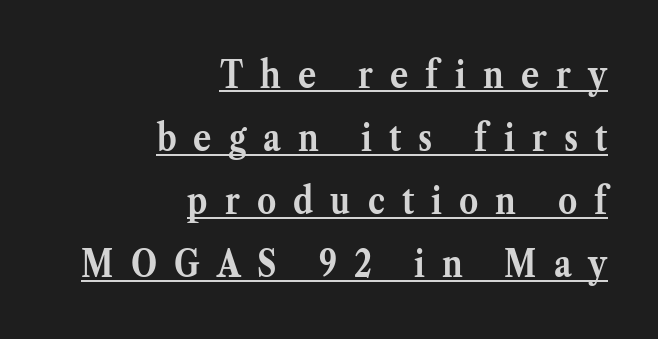
Q: Is the text bold? A: Yes.
Q: Is the text italic (slanted)? A: No, it is upright.
Q: Is the typeface a serif or a sans-serif typeface? A: Serif.
Q: Is the text underlined? A: Yes.
Q: How is the paragraph aligned? A: Right-aligned.
Q: Is the spacing between letters normal or unusually wide? A: Unusually wide.
Q: Is the spacing between lines tight, normal or loose? A: Normal.
Q: Width (condensed, normal, or wide)? A: Normal.
Q: Stroke contrast? A: Medium.
Q: x-height? A: Medium.
Q: Monospaced? A: No.
